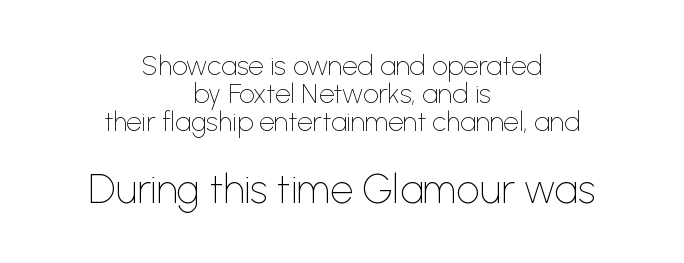
Q: Is the text bold? A: No.
Q: Is the text italic (slanted)? A: No, it is upright.
Q: Is the typeface a serif or a sans-serif typeface? A: Sans-serif.
Q: Is the text underlined? A: No.
Q: How is the paragraph aligned? A: Centered.
Q: Is the spacing between letters normal or unusually wide? A: Normal.
Q: Is the spacing between lines tight, normal or loose? A: Tight.
Q: Which block of text is set in a larger size, the first (top) or the second (bottom)? A: The second (bottom) one.
Q: Width (condensed, normal, or wide)? A: Normal.
Q: Stroke contrast? A: Low.
Q: x-height? A: Medium.
Q: Monospaced? A: No.
